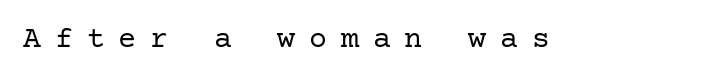
The passage shown is typeset with a serif family. Does extra space separate the letters? Yes, quite a lot of it. Unmarked baselines from the first word to the last. Posture: upright roman. A light-to-regular cut is what we see here.
